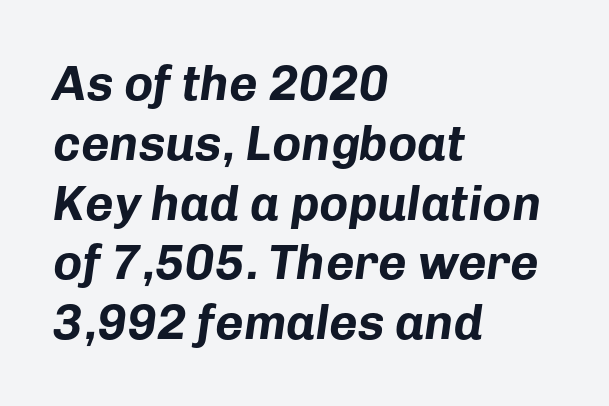
Q: Is the text bold? A: Yes.
Q: Is the text italic (slanted)? A: Yes, it leans right by about 8 degrees.
Q: Is the text underlined? A: No.
Q: How is the paragraph aligned? A: Left-aligned.
Q: Is the spacing between letters normal or unusually wide? A: Normal.
Q: Width (condensed, normal, or wide)? A: Normal.
Q: Stroke contrast? A: Low.
Q: x-height? A: Medium.
Q: Monospaced? A: No.
